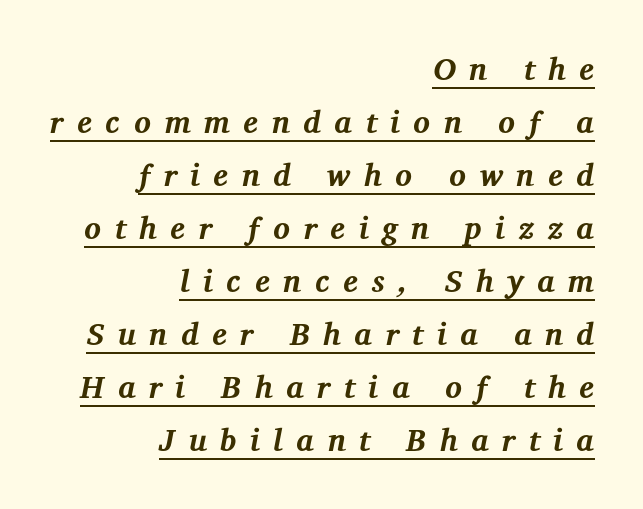
{"serif": "yes", "italic": "yes", "lean": "right", "slant_degrees": 12, "bold": "yes", "weight": "bold", "width": "normal", "stroke_contrast": "medium", "x_height": "medium", "monospaced": "no", "underline": "yes", "align": "right", "line_spacing_ratio": 1.71, "letter_spacing": "wide", "letter_spacing_em": 0.44, "glyph_px": 31}
